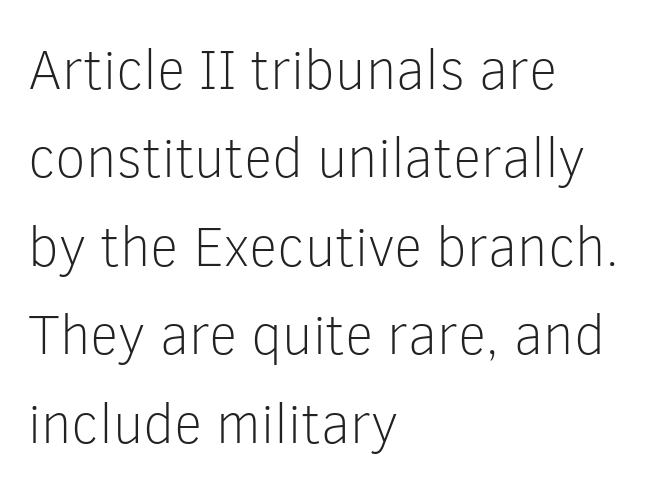
Line spacing here is normal. Upright lettering throughout. Rule under the text: the space is simply empty. The font family rendered here belongs to the sans-serif group. Spacing verdict: proportional, widths tailored to each character. The cut favours lightness, reaching ordinary text weight at its darkest.
